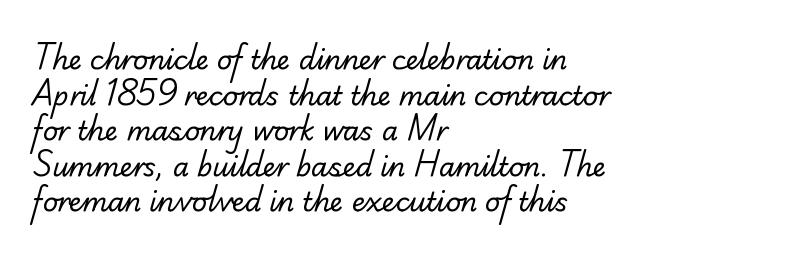
The image shows 26 px text type; set left-aligned, normal line spacing (1.37x), normal letter spacing, not underlined.
